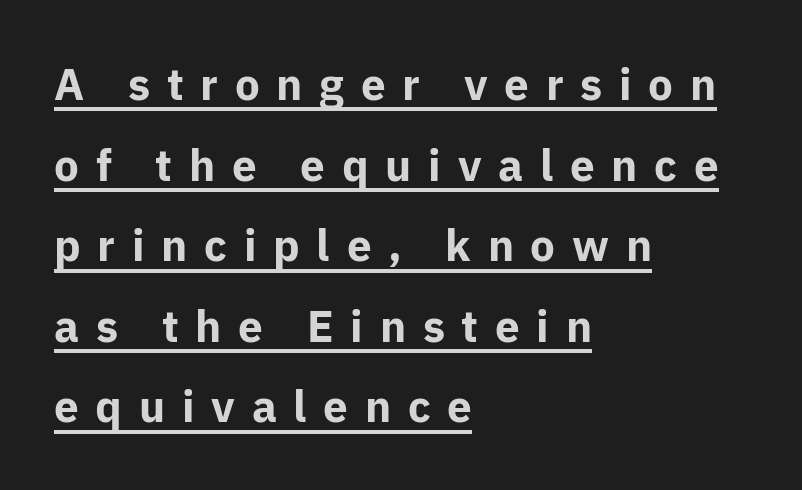
Q: Is the text bold? A: Yes.
Q: Is the text italic (slanted)? A: No, it is upright.
Q: Is the typeface a serif or a sans-serif typeface? A: Sans-serif.
Q: Is the text underlined? A: Yes.
Q: How is the paragraph aligned? A: Left-aligned.
Q: Is the spacing between letters normal or unusually wide? A: Unusually wide.
Q: Width (condensed, normal, or wide)? A: Normal.
Q: Stroke contrast? A: Low.
Q: x-height? A: Medium.
Q: Monospaced? A: No.
